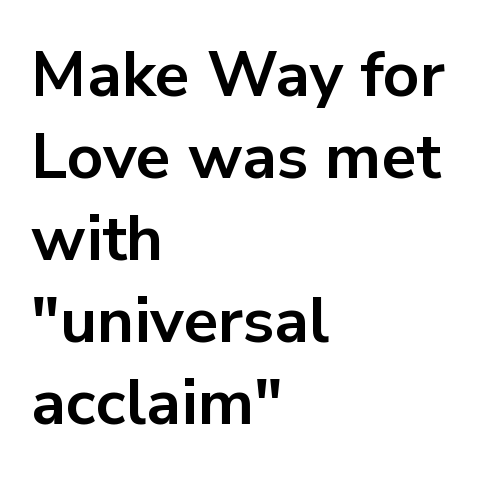
Q: Is the text bold? A: Yes.
Q: Is the text italic (slanted)? A: No, it is upright.
Q: Is the typeface a serif or a sans-serif typeface? A: Sans-serif.
Q: Is the text underlined? A: No.
Q: How is the paragraph aligned? A: Left-aligned.
Q: Is the spacing between letters normal or unusually wide? A: Normal.
Q: Is the spacing between lines tight, normal or loose? A: Normal.
Q: Width (condensed, normal, or wide)? A: Normal.
Q: Stroke contrast? A: Low.
Q: x-height? A: Medium.
Q: Monospaced? A: No.
